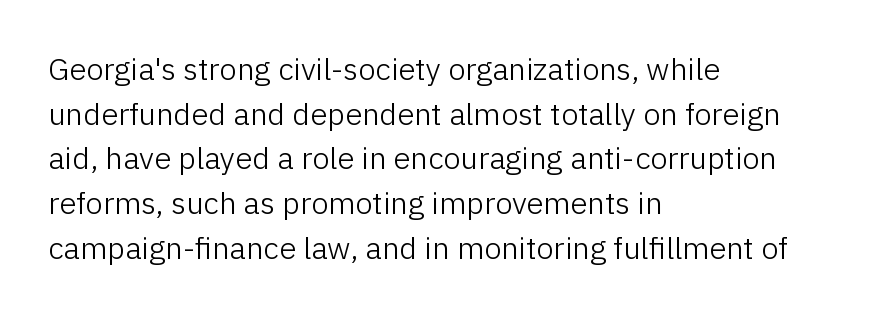
{"serif": "no", "italic": "no", "bold": "no", "weight": "light", "width": "normal", "stroke_contrast": "low", "x_height": "medium", "monospaced": "no", "underline": "no", "align": "left", "line_spacing": "normal", "line_spacing_ratio": 1.44, "letter_spacing": "normal", "letter_spacing_em": 0.0, "glyph_px": 31}
